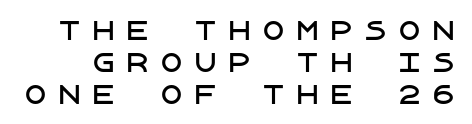
{"italic": "no", "underline": "no", "line_spacing": "normal", "line_spacing_ratio": 1.28, "letter_spacing": "wide", "letter_spacing_em": 0.36, "glyph_px": 25}
